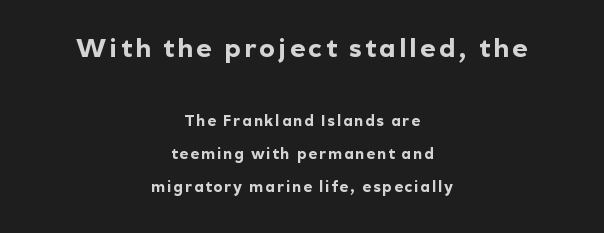
Q: Is the text bold? A: Yes.
Q: Is the text italic (slanted)? A: No, it is upright.
Q: Is the text underlined? A: No.
Q: How is the paragraph aligned? A: Centered.
Q: Is the spacing between lines tight, normal or loose? A: Loose.
Q: Which block of text is set in a larger size, the first (top) or the second (bottom)? A: The first (top) one.
